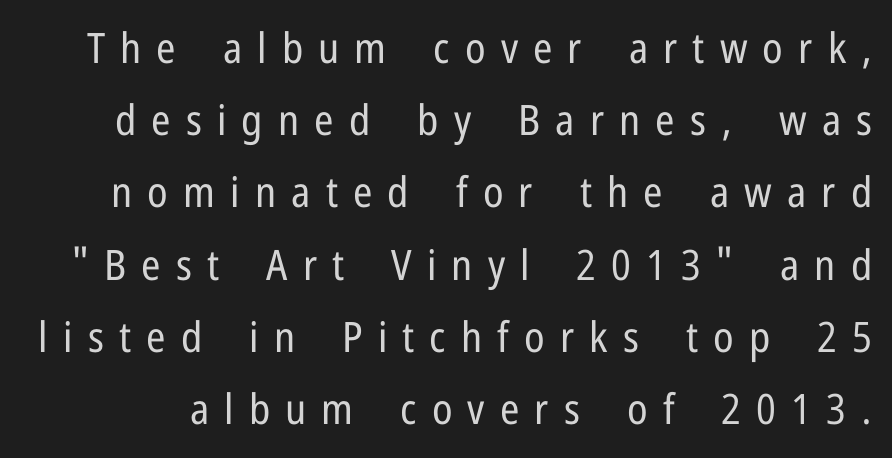
The image shows 42 px regular-weight, condensed sans-serif type, upright; set line spacing 1.72x, unusually wide letter spacing (+0.36 em), not underlined; low stroke contrast and a medium x-height.
